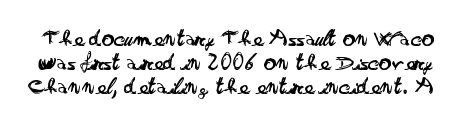
{"italic": "no", "bold": "no", "underline": "no", "line_spacing": "tight", "line_spacing_ratio": 0.96, "letter_spacing": "normal", "letter_spacing_em": 0.0, "glyph_px": 25}
